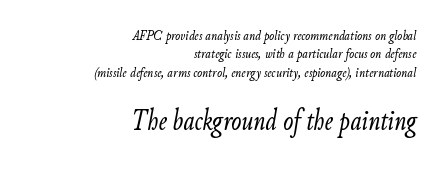
The image shows 30 px light, condensed type, italic (leaning right); set right-aligned, line spacing 1.23x, normal letter spacing, not underlined; the second (bottom) block is 2.0x larger; low stroke contrast and a small x-height.
